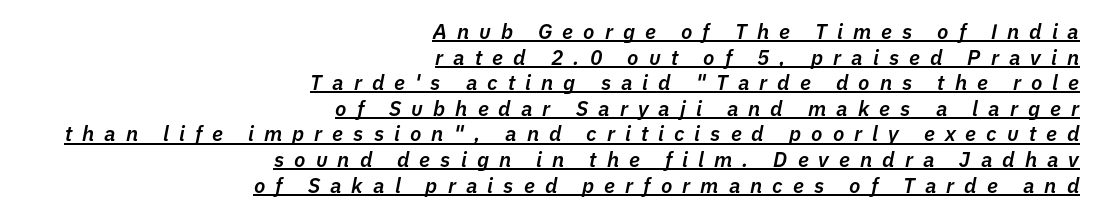
{"italic": "yes", "lean": "right", "slant_degrees": 11, "bold": "semi", "underline": "yes", "align": "right", "line_spacing_ratio": 1.22, "letter_spacing": "wide", "letter_spacing_em": 0.48, "glyph_px": 21}
